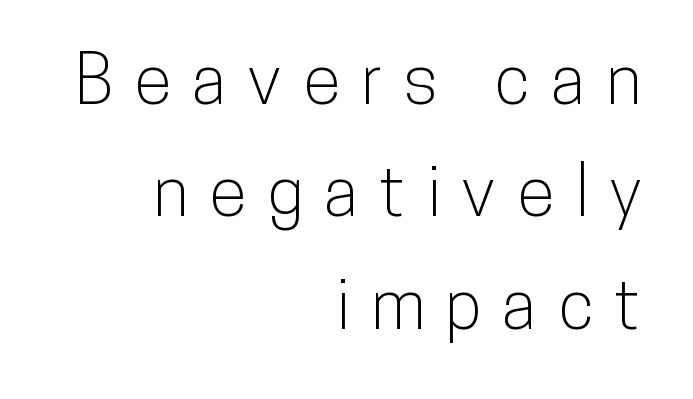
There is plenty of visible air inserted between adjacent glyphs. Regular leading. The space beneath each line is pristine and unruled. Vertical strokes here are truly vertical. The characters display no serif detailing; their extremities are plain. These lines are rendered in a variable-pitch font.
